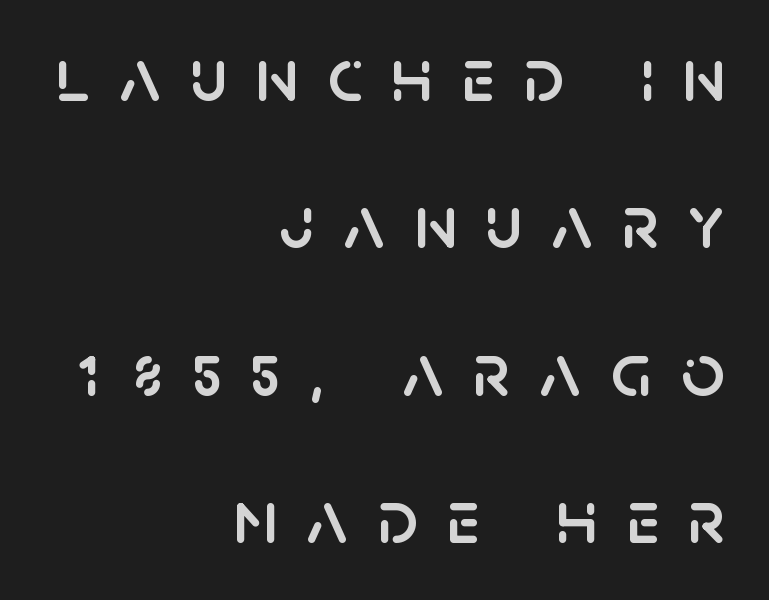
Typeset ragged left — the right edge is the straight one. Nope, no serifs anywhere on these letters. The letters stand upright; this is a roman face. Letter spacing: wide.
